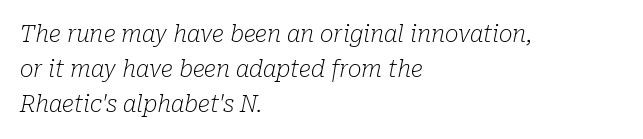
The image shows 23 px text type, italic (leaning right); set left-aligned, normal line spacing (1.53x), normal letter spacing, not underlined.
